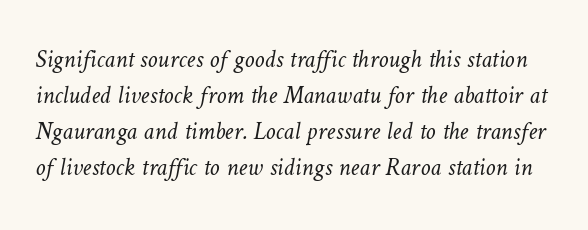
The image shows 25 px text type; set normal line spacing (1.44x), normal letter spacing, not underlined.
